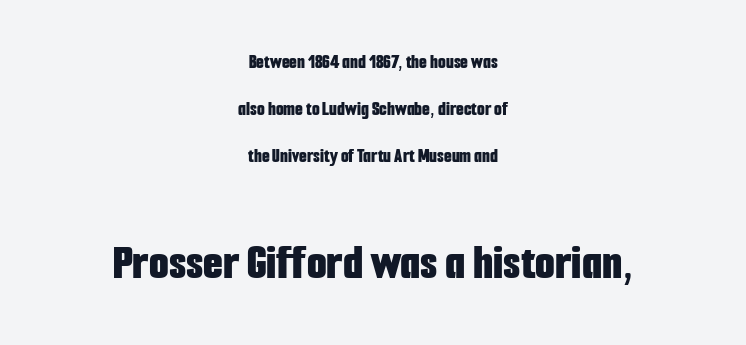
The image shows 51 px bold, condensed sans-serif type, upright; set centered, loose line spacing (2.36x), normal letter spacing, not underlined; the second (bottom) block is 2.55x larger; low stroke contrast and a medium x-height.
